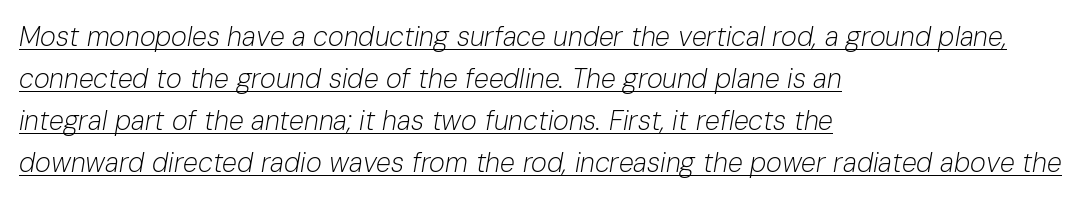
{"italic": "yes", "lean": "right", "slant_degrees": 10, "bold": "no", "underline": "yes", "align": "left", "line_spacing": "normal", "line_spacing_ratio": 1.56, "letter_spacing": "normal", "letter_spacing_em": 0.0, "glyph_px": 27}
